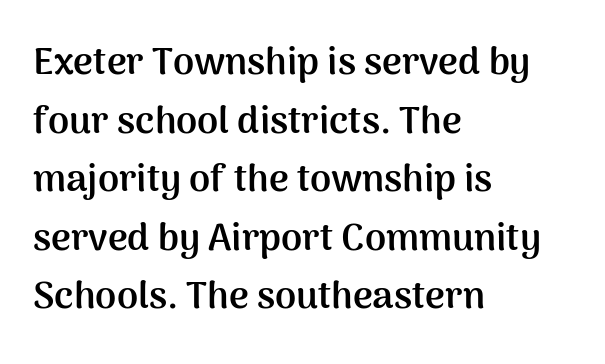
Q: Is the text bold? A: Yes.
Q: Is the text italic (slanted)? A: No, it is upright.
Q: Is the typeface a serif or a sans-serif typeface? A: Sans-serif.
Q: Is the text underlined? A: No.
Q: How is the paragraph aligned? A: Left-aligned.
Q: Is the spacing between letters normal or unusually wide? A: Normal.
Q: Is the spacing between lines tight, normal or loose? A: Normal.
Q: Width (condensed, normal, or wide)? A: Normal.
Q: Stroke contrast? A: Medium.
Q: x-height? A: Medium.
Q: Monospaced? A: No.
